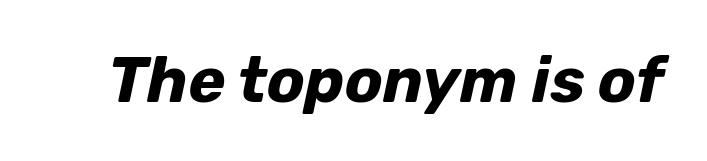
The image shows 63 px bold type, italic (leaning right); set normal letter spacing, not underlined; low stroke contrast and a medium x-height.
